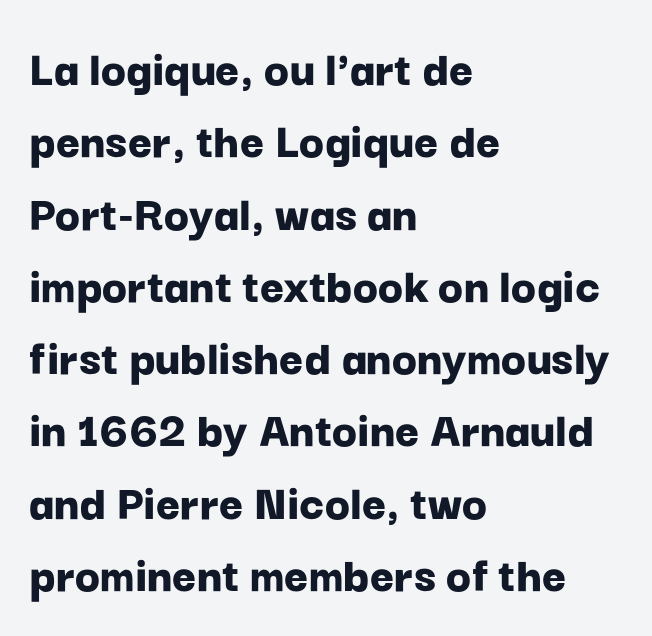
{"serif": "no", "italic": "no", "bold": "yes", "weight": "bold", "width": "normal", "stroke_contrast": "low", "x_height": "medium", "monospaced": "no", "underline": "no", "align": "left", "line_spacing": "normal", "line_spacing_ratio": 1.39, "letter_spacing": "normal", "letter_spacing_em": 0.0, "glyph_px": 52}
